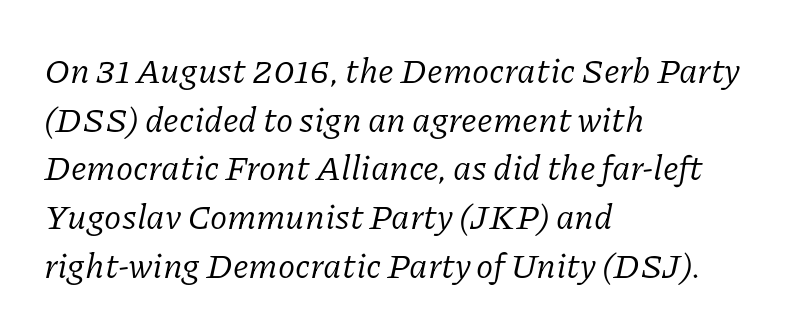
Caption: face not bold, strokes unweighted. Any mark beneath the type? The region is blank. In terms of letterform style, serifs are clearly present. The ragged edge is on the right, which tells us the setting is flush left. Note the varied advance widths — an 'i' is clearly narrower than an 'm'. Honestly, the row spacing looks completely unremarkable.
